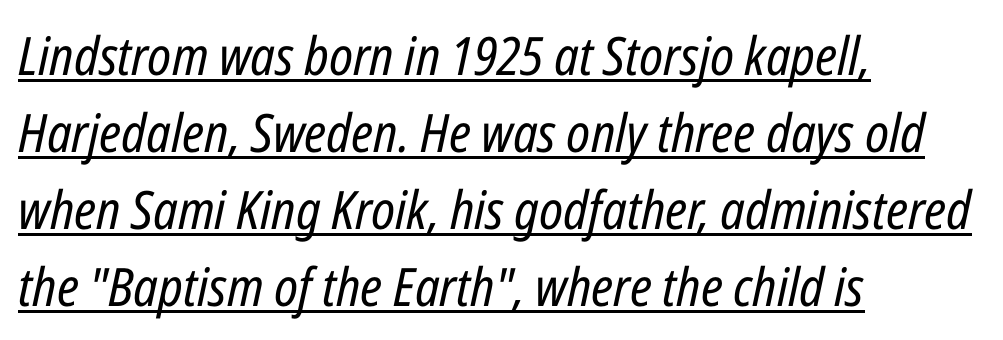
{"italic": "yes", "lean": "right", "slant_degrees": 12, "bold": "no", "weight": "regular", "width": "condensed", "stroke_contrast": "low", "x_height": "medium", "monospaced": "no", "underline": "yes", "align": "left", "line_spacing": "normal", "line_spacing_ratio": 1.45, "letter_spacing": "normal", "letter_spacing_em": 0.0, "glyph_px": 53}
